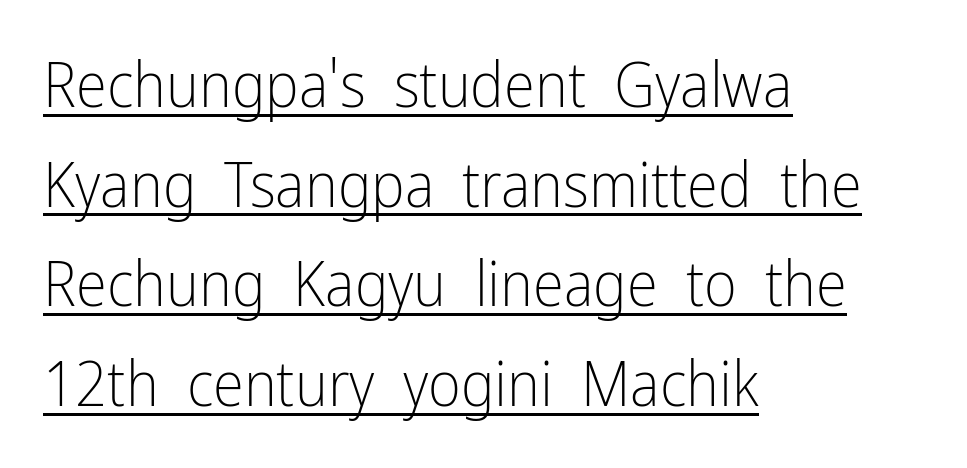
{"serif": "no", "italic": "no", "bold": "no", "weight": "light", "width": "condensed", "stroke_contrast": "low", "x_height": "medium", "monospaced": "no", "underline": "yes", "align": "left", "line_spacing": "normal", "line_spacing_ratio": 1.58, "letter_spacing": "normal", "letter_spacing_em": 0.0, "glyph_px": 63}
